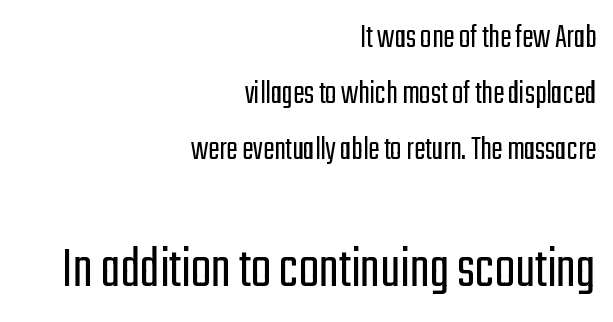
The image shows 60 px light, condensed sans-serif type, upright; set right-aligned, normal line spacing (1.65x), normal letter spacing, not underlined; the second (bottom) block is 1.76x larger; low stroke contrast and a medium x-height.
